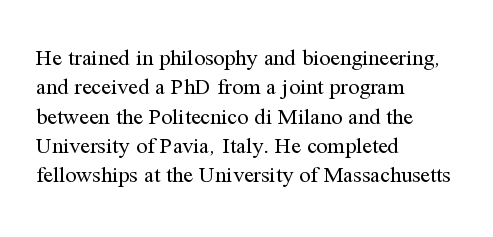
Q: Is the text bold? A: No.
Q: Is the text italic (slanted)? A: No, it is upright.
Q: Is the text underlined? A: No.
Q: How is the paragraph aligned? A: Left-aligned.
Q: Is the spacing between letters normal or unusually wide? A: Normal.
Q: Is the spacing between lines tight, normal or loose? A: Normal.
